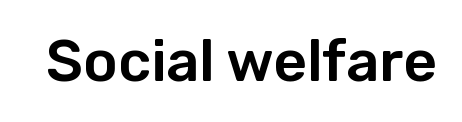
Style check: upright. There is no visible air inserted between adjacent glyphs. Regarding serifs, this sample does without them. Each letter keeps its own natural width here, so spacing adapts to shape. A bare baseline throughout the passage.
